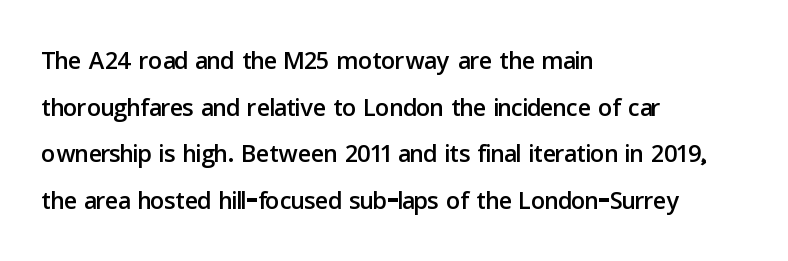
You can tell from the bare stems that sans-serif type was used. The ragged edge is on the right, which tells us the setting is flush left. Characters follow at the spacing the type designer built in. Leading matches the norm, producing a regular column. The face used here is proportionally spaced, like ordinary book or web type.
